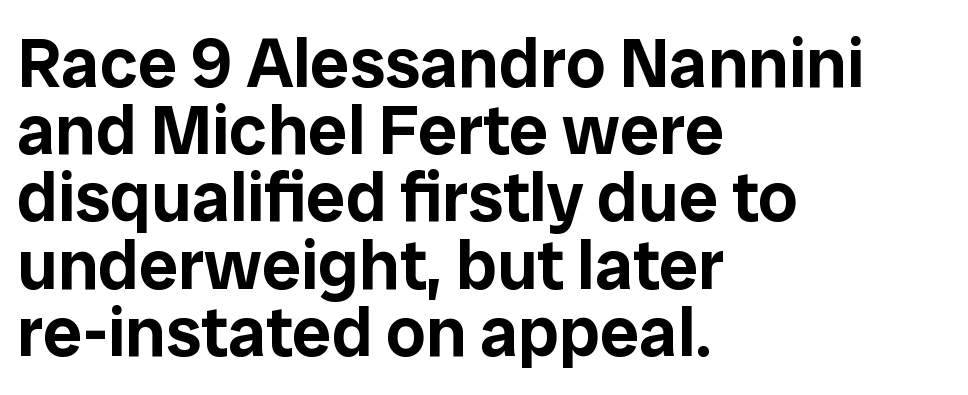
Q: Is the text italic (slanted)? A: No, it is upright.
Q: Is the typeface a serif or a sans-serif typeface? A: Sans-serif.
Q: Is the text underlined? A: No.
Q: How is the paragraph aligned? A: Left-aligned.
Q: Is the spacing between letters normal or unusually wide? A: Normal.
Q: Is the spacing between lines tight, normal or loose? A: Tight.
Q: Width (condensed, normal, or wide)? A: Normal.
Q: Stroke contrast? A: Low.
Q: x-height? A: Medium.
Q: Monospaced? A: No.
